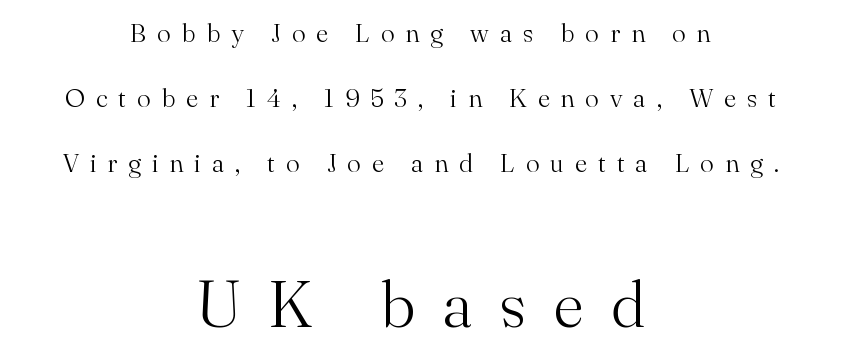
The image shows 65 px light serif type, upright; set centered, loose line spacing (2.5x), unusually wide letter spacing (+0.42 em), not underlined; the second (bottom) block is 2.5x larger; medium stroke contrast and a small x-height.
